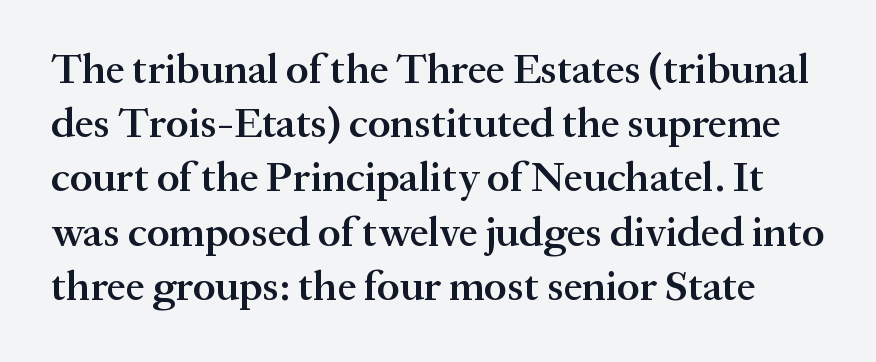
{"serif": "yes", "italic": "no", "bold": "semi", "weight": "semibold", "width": "normal", "stroke_contrast": "medium", "x_height": "medium", "monospaced": "no", "underline": "no", "line_spacing": "normal", "line_spacing_ratio": 1.29, "letter_spacing": "normal", "letter_spacing_em": 0.0, "glyph_px": 42}
